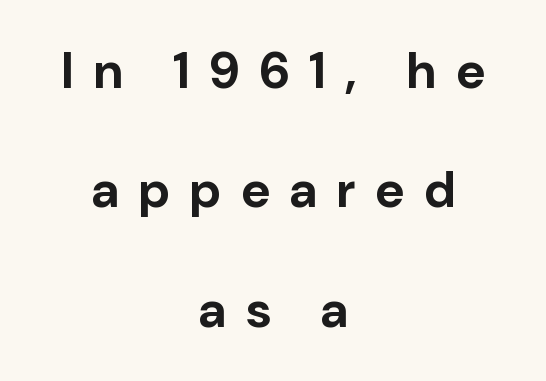
{"serif": "no", "italic": "no", "bold": "yes", "weight": "bold", "width": "normal", "stroke_contrast": "low", "x_height": "medium", "monospaced": "no", "underline": "no", "align": "center", "line_spacing": "loose", "line_spacing_ratio": 2.39, "letter_spacing": "wide", "letter_spacing_em": 0.4, "glyph_px": 50}
